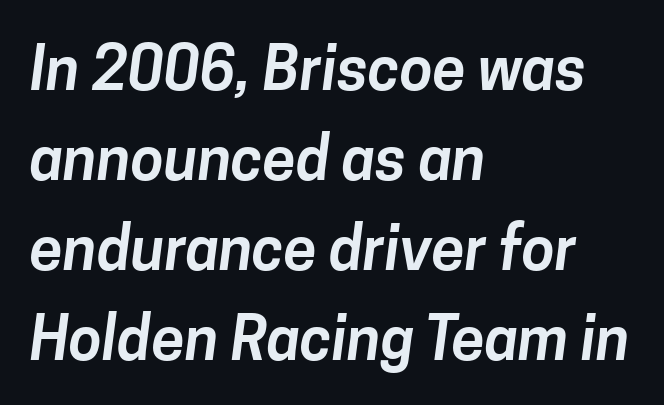
The paragraph shown leans on its left margin. Students, observe: this is what conventionally led text looks like. Characters follow at the spacing the type designer built in. Are there feet on the stems? There aren't — it's a sans.
